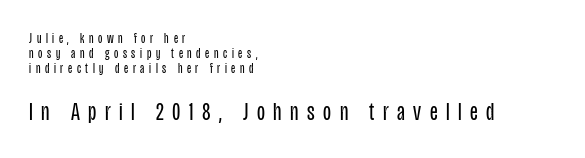
The image shows 26 px text type, upright; set left-aligned, tight line spacing (1.08x), unusually wide letter spacing (+0.33 em), not underlined; the second (bottom) block is 1.86x larger.
